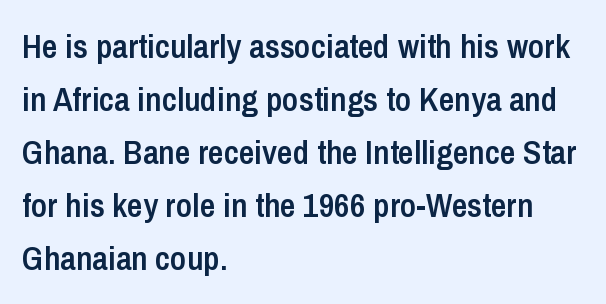
{"serif": "no", "italic": "no", "bold": "semi", "weight": "semibold", "width": "condensed", "stroke_contrast": "low", "x_height": "medium", "monospaced": "no", "underline": "no", "align": "left", "line_spacing": "normal", "line_spacing_ratio": 1.56, "letter_spacing": "normal", "letter_spacing_em": 0.0, "glyph_px": 34}
